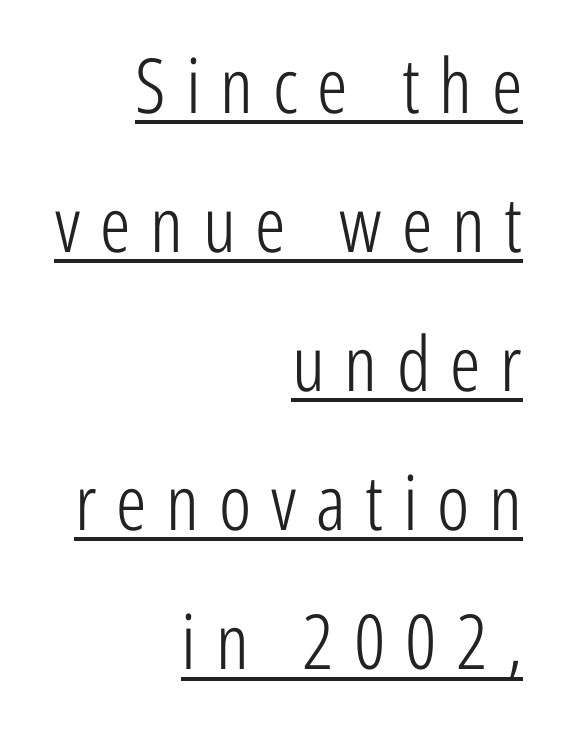
Q: Is the text bold? A: No.
Q: Is the text italic (slanted)? A: No, it is upright.
Q: Is the typeface a serif or a sans-serif typeface? A: Sans-serif.
Q: Is the text underlined? A: Yes.
Q: How is the paragraph aligned? A: Right-aligned.
Q: Is the spacing between letters normal or unusually wide? A: Unusually wide.
Q: Width (condensed, normal, or wide)? A: Condensed.
Q: Stroke contrast? A: Low.
Q: x-height? A: Medium.
Q: Monospaced? A: No.
